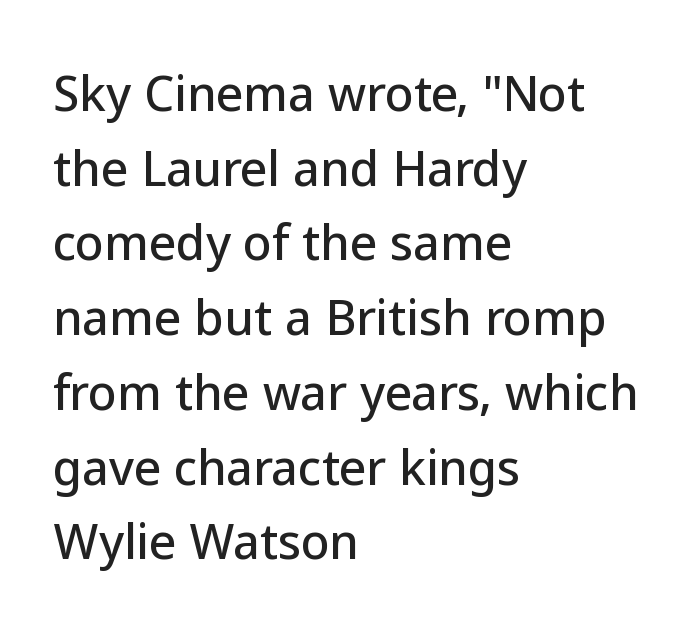
Inter-character spacing is left at the font's built-in metrics. Each line starts at the same left margin while the right side varies. The axis of the letterforms is exactly vertical. Regarding leading, the lines here are spaced in the standard way. Character widths vary here, with narrow letters taking less room than wide ones.
